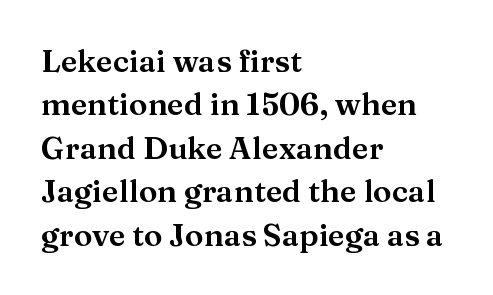
The image shows 31 px serif type, upright; set left-aligned, normal line spacing (1.4x), normal letter spacing, not underlined; medium stroke contrast and a medium x-height.
